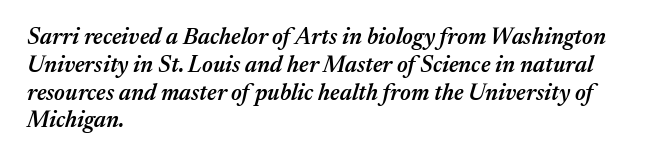
The image shows 23 px text type, italic (leaning right); set left-aligned, line spacing 1.21x, normal letter spacing, not underlined.
